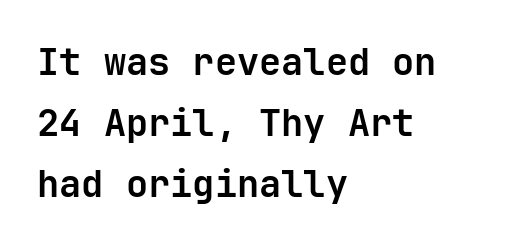
{"serif": "no", "italic": "no", "bold": "yes", "weight": "bold", "width": "normal", "stroke_contrast": "low", "x_height": "medium", "monospaced": "yes", "underline": "no", "align": "left", "line_spacing": "normal", "line_spacing_ratio": 1.65, "letter_spacing": "normal", "letter_spacing_em": 0.0, "glyph_px": 37}
